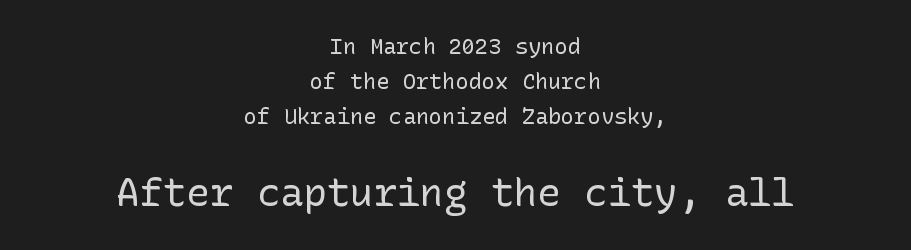
Q: Is the text bold? A: No.
Q: Is the text italic (slanted)? A: No, it is upright.
Q: Is the typeface a serif or a sans-serif typeface? A: Sans-serif.
Q: Is the text underlined? A: No.
Q: How is the paragraph aligned? A: Centered.
Q: Is the spacing between letters normal or unusually wide? A: Normal.
Q: Is the spacing between lines tight, normal or loose? A: Normal.
Q: Which block of text is set in a larger size, the first (top) or the second (bottom)? A: The second (bottom) one.
Q: Width (condensed, normal, or wide)? A: Normal.
Q: Stroke contrast? A: Low.
Q: x-height? A: Medium.
